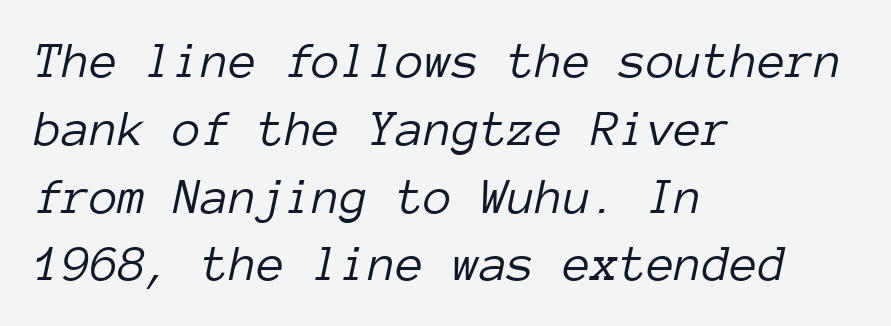
Q: Is the text bold? A: No.
Q: Is the text italic (slanted)? A: Yes, it leans right by about 12 degrees.
Q: Is the text underlined? A: No.
Q: How is the paragraph aligned? A: Left-aligned.
Q: Is the spacing between letters normal or unusually wide? A: Normal.
Q: Is the spacing between lines tight, normal or loose? A: Normal.
Q: Width (condensed, normal, or wide)? A: Normal.
Q: Stroke contrast? A: Low.
Q: x-height? A: Medium.
Q: Monospaced? A: Yes.
